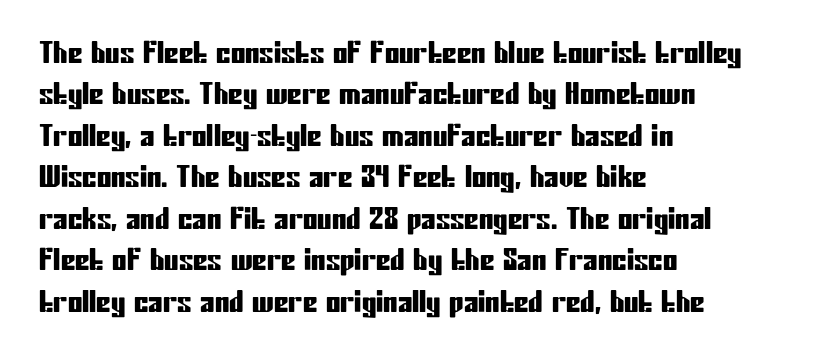
The image shows 29 px condensed sans-serif type, upright; set left-aligned, normal line spacing (1.43x), normal letter spacing, not underlined; low stroke contrast and a medium x-height.
